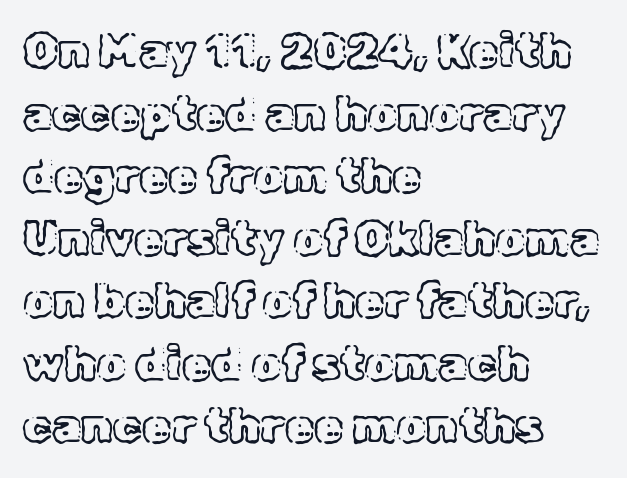
{"italic": "no", "width": "normal", "x_height": "medium", "monospaced": "no", "underline": "no", "align": "left", "line_spacing": "normal", "line_spacing_ratio": 1.33, "letter_spacing": "normal", "letter_spacing_em": 0.0, "glyph_px": 47}
